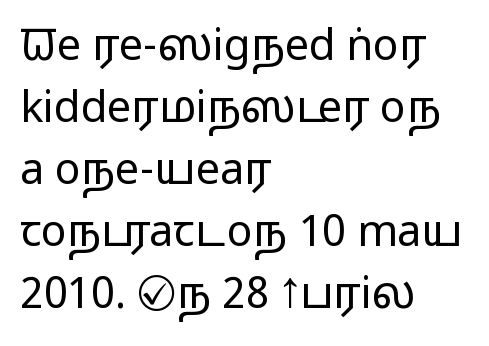
{"serif": "no", "italic": "no", "bold": "no", "weight": "regular", "width": "wide", "stroke_contrast": "low", "x_height": "medium", "monospaced": "no", "underline": "no", "align": "left", "line_spacing": "normal", "line_spacing_ratio": 1.44, "letter_spacing": "normal", "letter_spacing_em": 0.0, "glyph_px": 43}
